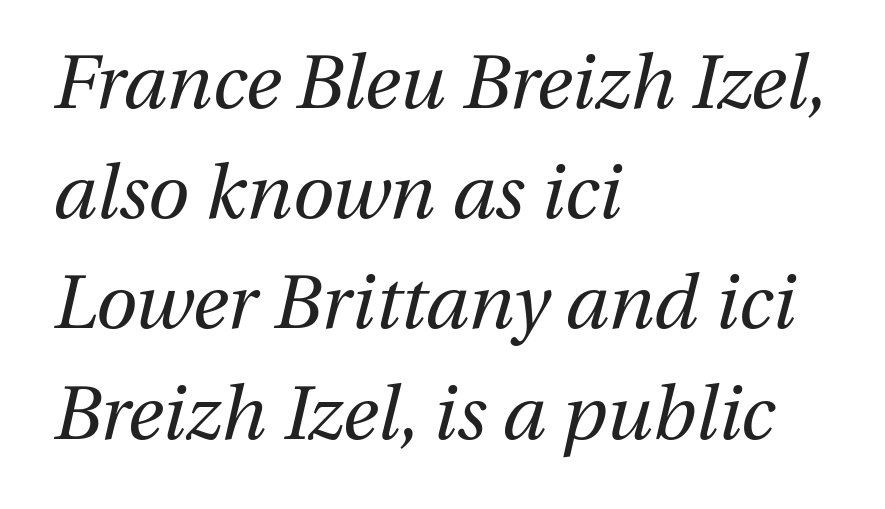
Q: Is the text bold? A: No.
Q: Is the text italic (slanted)? A: Yes, it leans right by about 13 degrees.
Q: Is the text underlined? A: No.
Q: How is the paragraph aligned? A: Left-aligned.
Q: Is the spacing between letters normal or unusually wide? A: Normal.
Q: Is the spacing between lines tight, normal or loose? A: Normal.
Q: Width (condensed, normal, or wide)? A: Normal.
Q: Stroke contrast? A: Medium.
Q: x-height? A: Medium.
Q: Monospaced? A: No.
